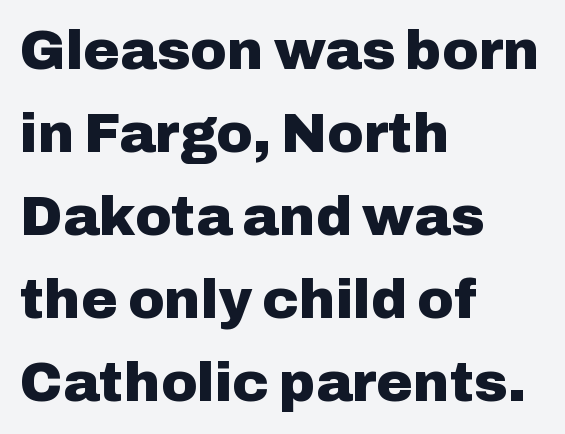
Q: Is the text bold? A: Yes.
Q: Is the text italic (slanted)? A: No, it is upright.
Q: Is the typeface a serif or a sans-serif typeface? A: Sans-serif.
Q: Is the text underlined? A: No.
Q: How is the paragraph aligned? A: Left-aligned.
Q: Is the spacing between letters normal or unusually wide? A: Normal.
Q: Is the spacing between lines tight, normal or loose? A: Normal.
Q: Width (condensed, normal, or wide)? A: Normal.
Q: Stroke contrast? A: Low.
Q: x-height? A: Medium.
Q: Monospaced? A: No.
